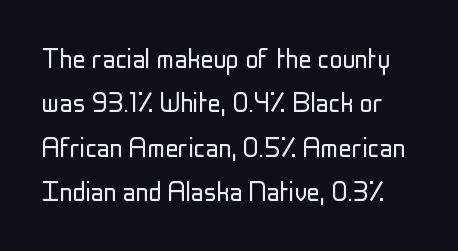
{"serif": "no", "italic": "no", "bold": "no", "weight": "light", "width": "condensed", "stroke_contrast": "low", "x_height": "medium", "monospaced": "no", "underline": "no", "line_spacing": "normal", "line_spacing_ratio": 1.39, "letter_spacing": "normal", "letter_spacing_em": 0.0, "glyph_px": 32}
